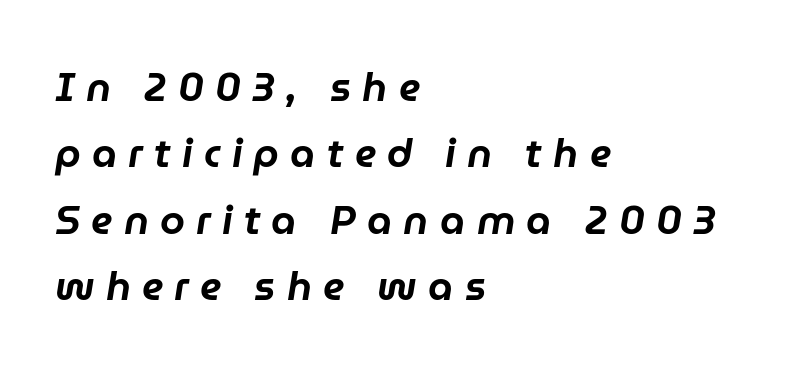
{"italic": "yes", "lean": "right", "slant_degrees": 9, "width": "normal", "stroke_contrast": "low", "x_height": "medium", "monospaced": "no", "underline": "no", "align": "left", "line_spacing": "normal", "line_spacing_ratio": 1.66, "letter_spacing": "wide", "letter_spacing_em": 0.28, "glyph_px": 40}
